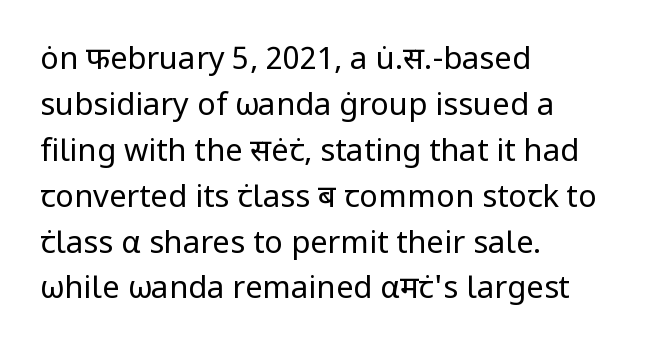
Q: Is the text bold? A: No.
Q: Is the text italic (slanted)? A: No, it is upright.
Q: Is the typeface a serif or a sans-serif typeface? A: Sans-serif.
Q: Is the text underlined? A: No.
Q: How is the paragraph aligned? A: Left-aligned.
Q: Is the spacing between letters normal or unusually wide? A: Normal.
Q: Is the spacing between lines tight, normal or loose? A: Normal.
Q: Width (condensed, normal, or wide)? A: Normal.
Q: Stroke contrast? A: Low.
Q: x-height? A: Medium.
Q: Monospaced? A: No.
